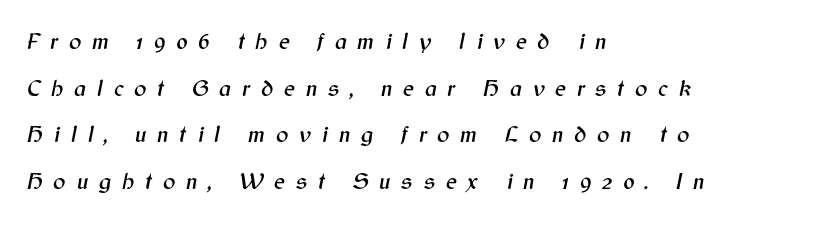
Q: Is the text italic (slanted)? A: Yes, it leans right by about 12 degrees.
Q: Is the text underlined? A: No.
Q: How is the paragraph aligned? A: Left-aligned.
Q: Is the spacing between letters normal or unusually wide? A: Unusually wide.
Q: Is the spacing between lines tight, normal or loose? A: Loose.
